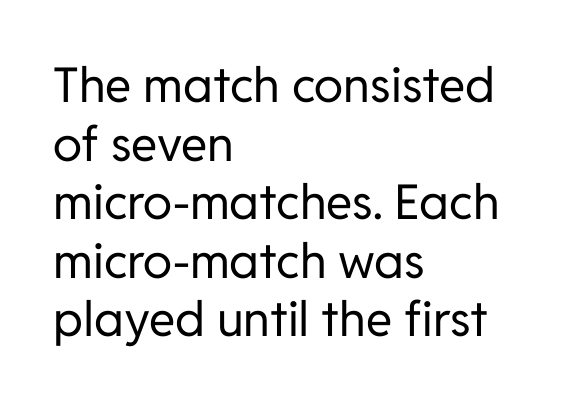
The image shows 48 px regular-weight sans-serif type, upright; set left-aligned, line spacing 1.22x, normal letter spacing, not underlined; low stroke contrast and a medium x-height.
